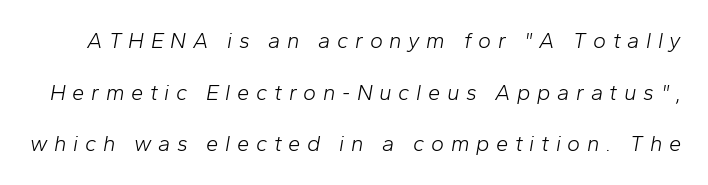
The image shows 22 px text type, italic (leaning right); set loose line spacing (2.35x), unusually wide letter spacing (+0.3 em), not underlined.
